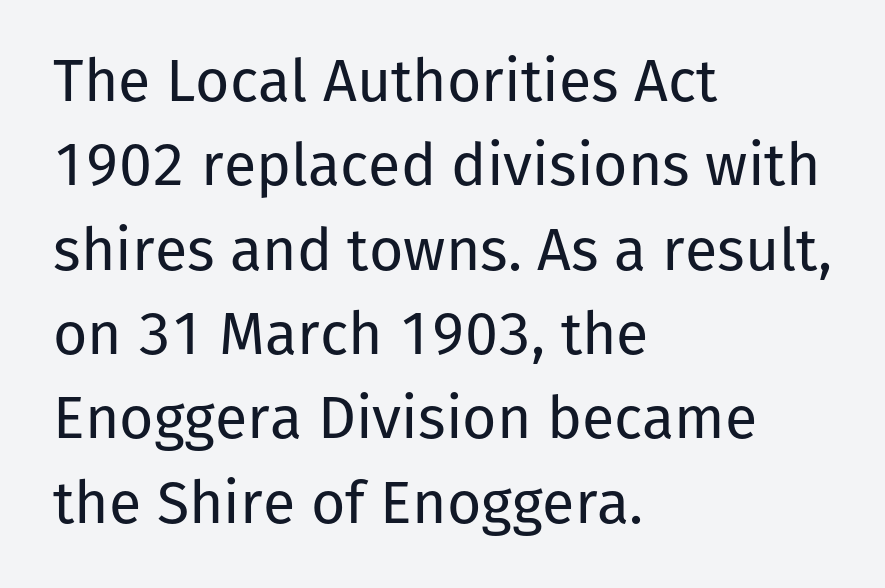
The image shows 59 px regular-weight sans-serif type, upright; set left-aligned, normal line spacing (1.43x), normal letter spacing, not underlined; low stroke contrast and a medium x-height.
